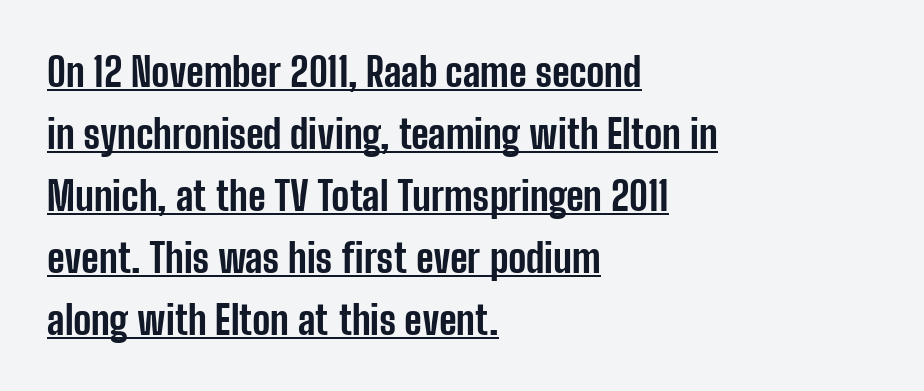
Q: Is the text bold? A: Yes.
Q: Is the text italic (slanted)? A: No, it is upright.
Q: Is the typeface a serif or a sans-serif typeface? A: Sans-serif.
Q: Is the text underlined? A: Yes.
Q: How is the paragraph aligned? A: Left-aligned.
Q: Is the spacing between letters normal or unusually wide? A: Normal.
Q: Is the spacing between lines tight, normal or loose? A: Normal.
Q: Width (condensed, normal, or wide)? A: Condensed.
Q: Stroke contrast? A: Low.
Q: x-height? A: Medium.
Q: Monospaced? A: No.
